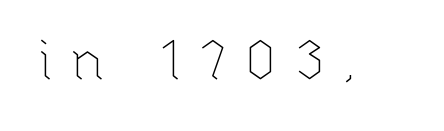
The image shows 55 px thin type, upright; set unusually wide letter spacing (+0.32 em), not underlined; low stroke contrast and a medium x-height.
